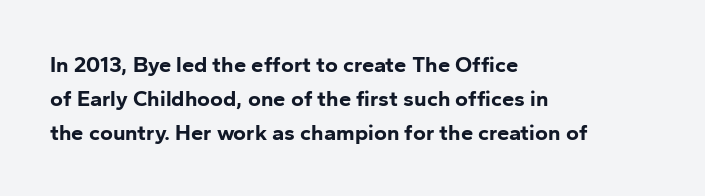
The image shows 22 px bold type, upright; set left-aligned, normal line spacing (1.54x), normal letter spacing, not underlined.
